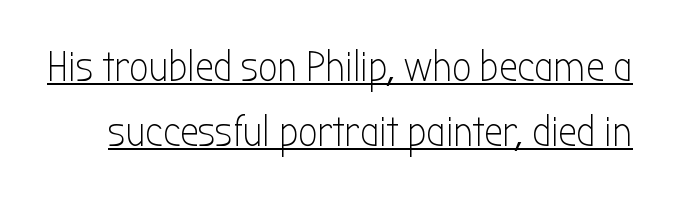
One glance says typical: line gaps are just what's usual. The rendering uses natural spacing where letterforms have individual widths. In terms of letterspacing, this is plain default setting. Upright lettering throughout.
